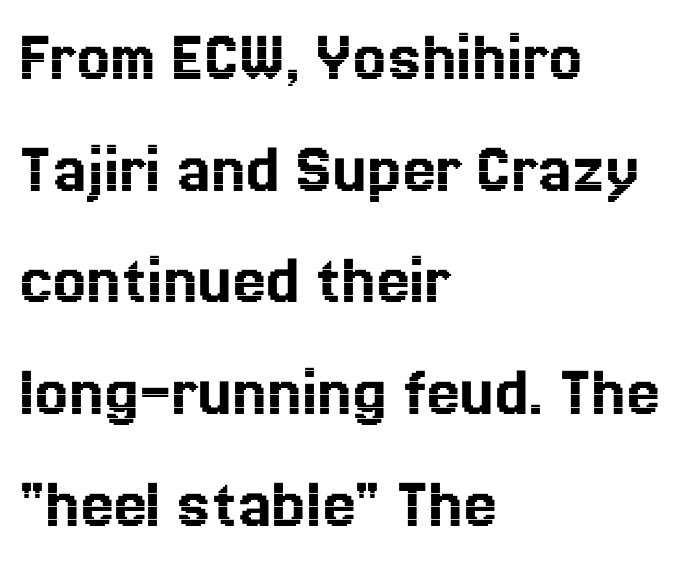
{"italic": "no", "width": "normal", "x_height": "medium", "monospaced": "no", "underline": "no", "align": "left", "line_spacing": "normal", "line_spacing_ratio": 1.51, "letter_spacing": "normal", "letter_spacing_em": 0.0, "glyph_px": 74}
